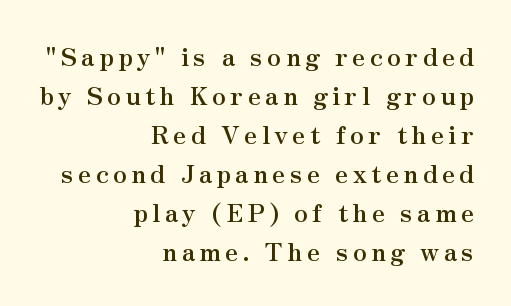
Every row of glyphs terminates at an identical x-position on the right. The glyphs have the mass of a bold cut. Vertical strokes here are truly vertical. The passage shown stacks its lines at a standard gap. The specimen omits any rule beneath the text block's lines.
